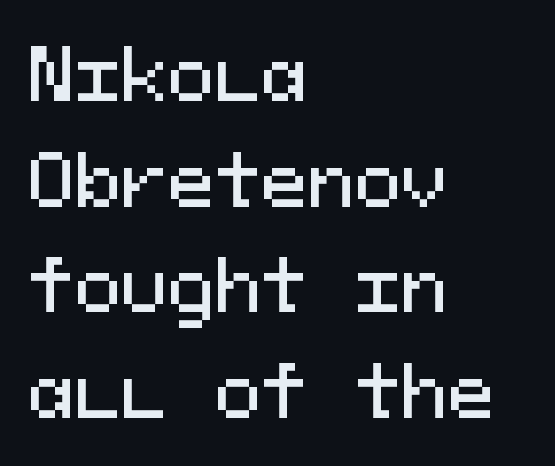
The image shows 70 px sans-serif type, upright, monospaced; set left-aligned, normal line spacing (1.51x), normal letter spacing, not underlined; medium stroke contrast and a medium x-height.
